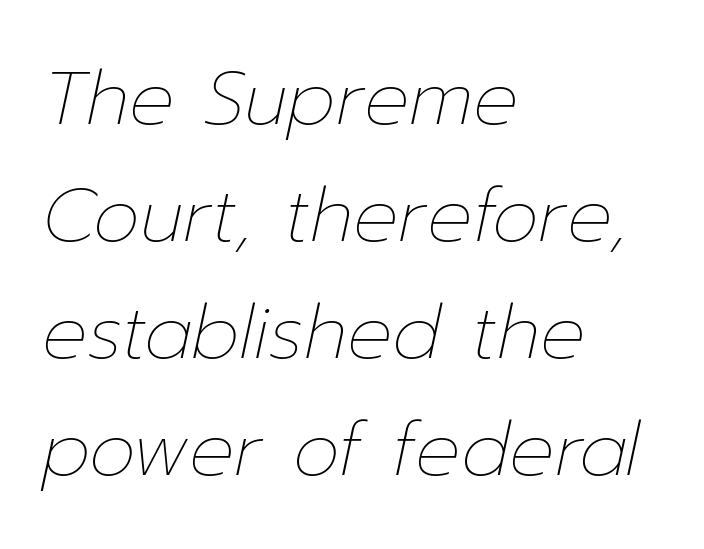
Q: Is the text bold? A: No.
Q: Is the text italic (slanted)? A: Yes, it leans right by about 12 degrees.
Q: Is the text underlined? A: No.
Q: How is the paragraph aligned? A: Left-aligned.
Q: Is the spacing between letters normal or unusually wide? A: Normal.
Q: Is the spacing between lines tight, normal or loose? A: Normal.
Q: Width (condensed, normal, or wide)? A: Normal.
Q: Stroke contrast? A: Low.
Q: x-height? A: Medium.
Q: Monospaced? A: No.
